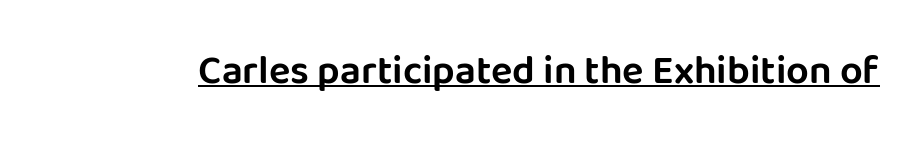
{"serif": "no", "italic": "no", "width": "normal", "stroke_contrast": "low", "x_height": "large", "monospaced": "no", "underline": "yes", "letter_spacing": "normal", "letter_spacing_em": 0.0, "glyph_px": 40}
